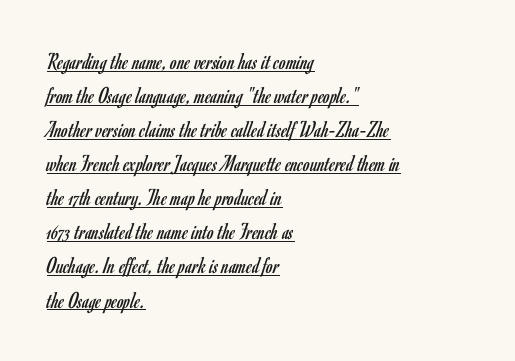
The image shows 24 px text type; set left-aligned, normal line spacing (1.42x), normal letter spacing, underlined.
